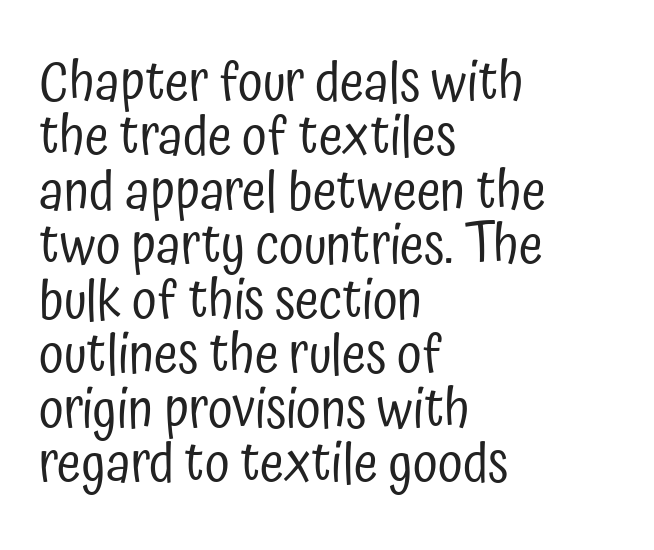
Just letters on the line, the space beneath them empty. Honestly, the rows look squashed on top of each other. The glyphs in this specimen are sans serif. Bold? No — there's no thickening of the strokes. The font's upright variant was chosen for this text.
